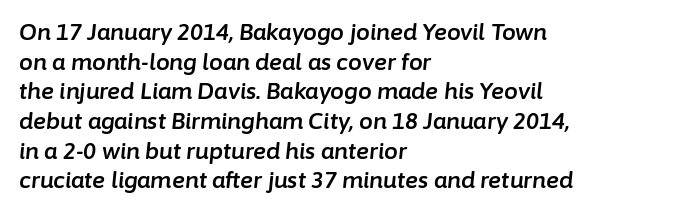
Q: Is the text italic (slanted)? A: Yes, it leans right by about 6 degrees.
Q: Is the text underlined? A: No.
Q: How is the paragraph aligned? A: Left-aligned.
Q: Is the spacing between letters normal or unusually wide? A: Normal.
Q: Is the spacing between lines tight, normal or loose? A: Normal.
